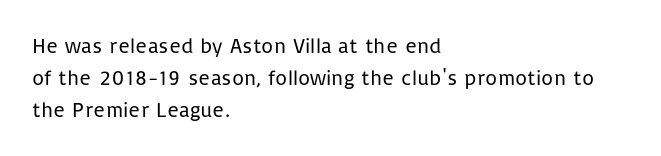
Is the block centered? No — it sits flush against the left margin. Honestly, the row spacing looks completely unremarkable. Check under the words: just untouched page. Ascenders rise straight up at ninety degrees. Nobody touched the tracking dial on this one.
